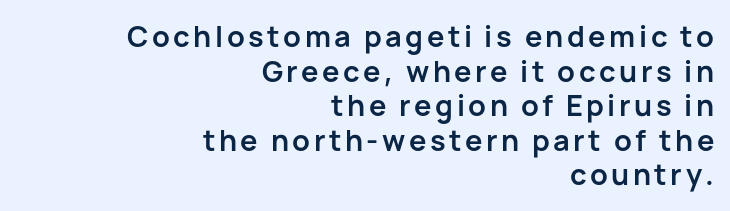
Q: Is the text bold? A: Yes.
Q: Is the text italic (slanted)? A: No, it is upright.
Q: Is the typeface a serif or a sans-serif typeface? A: Sans-serif.
Q: Is the text underlined? A: No.
Q: How is the paragraph aligned? A: Right-aligned.
Q: Width (condensed, normal, or wide)? A: Normal.
Q: Stroke contrast? A: Low.
Q: x-height? A: Medium.
Q: Monospaced? A: No.
